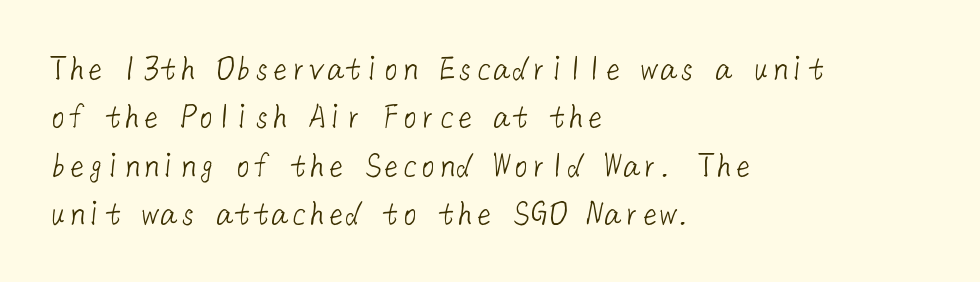
Q: Is the text bold? A: No.
Q: Is the typeface a serif or a sans-serif typeface? A: Sans-serif.
Q: Is the text underlined? A: No.
Q: How is the paragraph aligned? A: Left-aligned.
Q: Is the spacing between letters normal or unusually wide? A: Normal.
Q: Is the spacing between lines tight, normal or loose? A: Normal.
Q: Width (condensed, normal, or wide)? A: Normal.
Q: Stroke contrast? A: Low.
Q: x-height? A: Medium.
